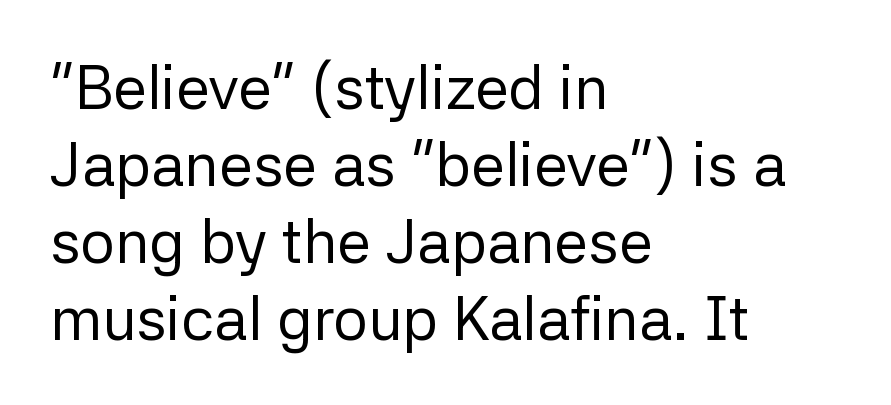
What kind of face is this? One without serifs — a sans. Proportional: the letters do not fall into vertical columns. Layout note: lines flush left. Letters rest on an invisible, unmarked baseline. No chunkiness to these letters — they're not bold.
